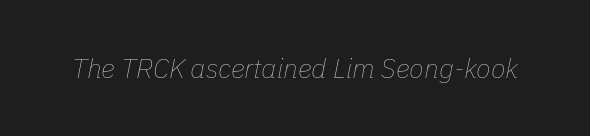
Bare-footed words on every line. Compared with a typical body face, this is equally light or lighter still. Spacing between characters is what you'd get straight out of the box. These lines were composed using italics.
